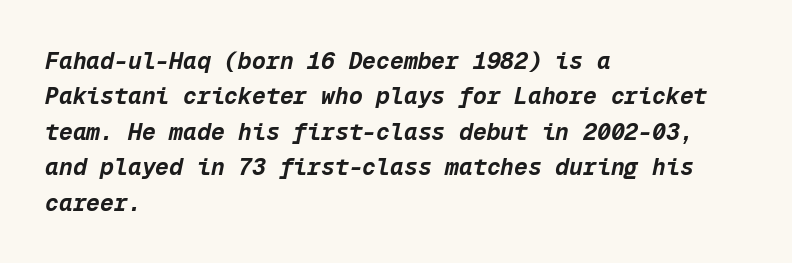
Typeset ragged right — the left edge is the straight one. Letter spacing: default. A clean baseline with only descenders dipping below it. Pretty heavy lettering here — definitely bold.
